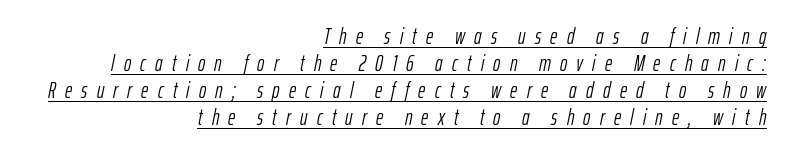
Q: Is the text bold? A: No.
Q: Is the text italic (slanted)? A: Yes, it leans right by about 12 degrees.
Q: Is the text underlined? A: Yes.
Q: How is the paragraph aligned? A: Right-aligned.
Q: Is the spacing between letters normal or unusually wide? A: Unusually wide.
